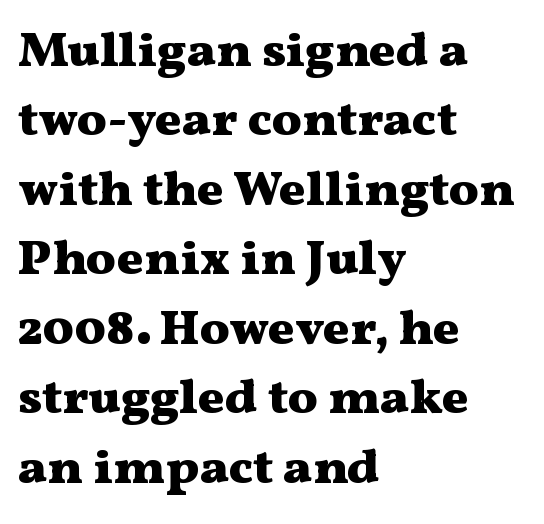
The image shows 50 px heavy, wide serif type, upright; set left-aligned, normal line spacing (1.39x), normal letter spacing, not underlined; medium stroke contrast and a medium x-height.
